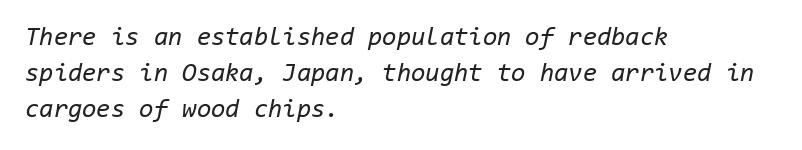
Q: Is the text bold? A: No.
Q: Is the text italic (slanted)? A: Yes, it leans right by about 11 degrees.
Q: Is the text underlined? A: No.
Q: How is the paragraph aligned? A: Left-aligned.
Q: Is the spacing between letters normal or unusually wide? A: Normal.
Q: Is the spacing between lines tight, normal or loose? A: Normal.
